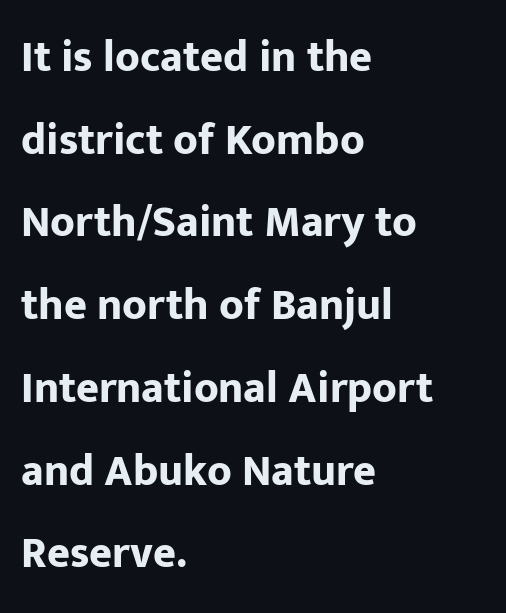
The image shows 44 px bold sans-serif type, upright; set left-aligned, line spacing 1.88x, normal letter spacing, not underlined; low stroke contrast and a medium x-height.
